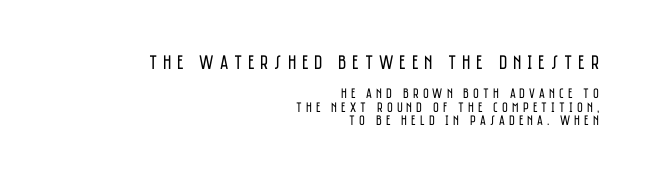
{"italic": "no", "bold": "no", "underline": "no", "align": "right", "line_spacing": "tight", "line_spacing_ratio": 0.96, "letter_spacing": "wide", "letter_spacing_em": 0.29, "larger_block": "first", "size_ratio": 1.43, "glyph_px": 20}
